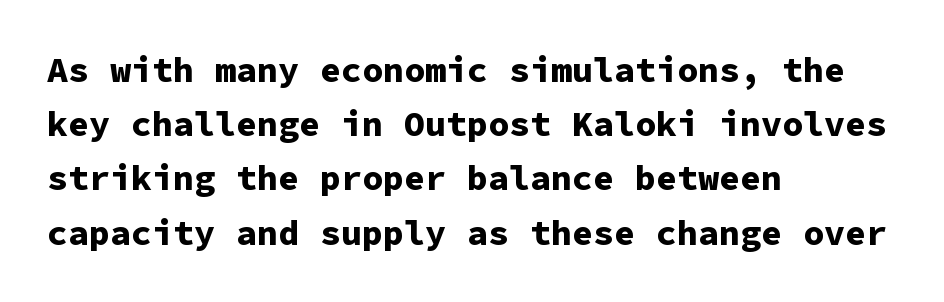
Set as a true bold cut, around the 700 mark. Is this a fixed-width face? Yes — each glyph sits in an identical cell. Vertical spacing — default. Students, note that the glyphs here touch the page at normal intervals. Nope, not italic — everything's standing straight. This rendering features lettering with no underline.
